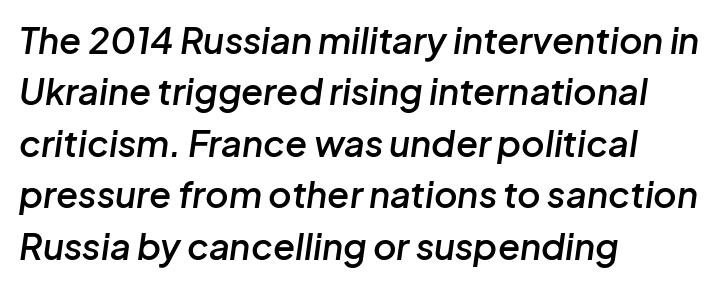
{"italic": "yes", "lean": "right", "slant_degrees": 8, "bold": "semi", "weight": "semibold", "width": "normal", "stroke_contrast": "low", "x_height": "medium", "monospaced": "no", "underline": "no", "align": "left", "line_spacing": "normal", "line_spacing_ratio": 1.43, "letter_spacing": "normal", "letter_spacing_em": 0.0, "glyph_px": 36}
